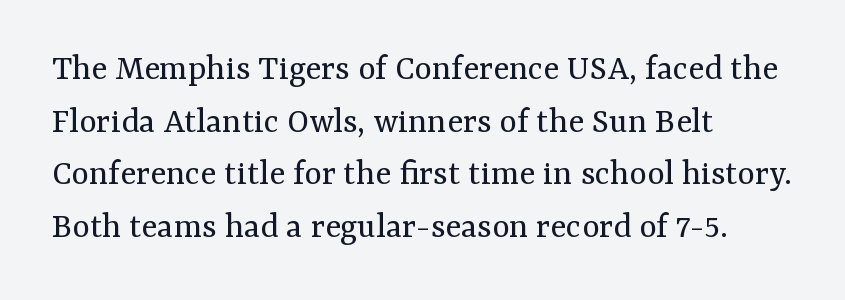
Glyph-to-glyph distance matches everyday printed text. Weight class: somewhere from thin through regular. Glance below the letters and you will spot only blank space. It's the straight-up-and-down kind of type. Here the designer chose a conventional face with non-uniform glyph widths.
